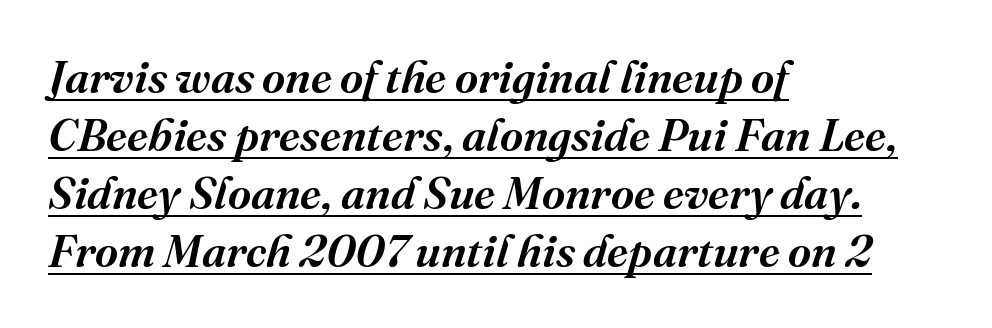
The image shows 45 px semibold serif type, italic (leaning right); set left-aligned, normal line spacing (1.29x), normal letter spacing, underlined; medium stroke contrast and a medium x-height.
